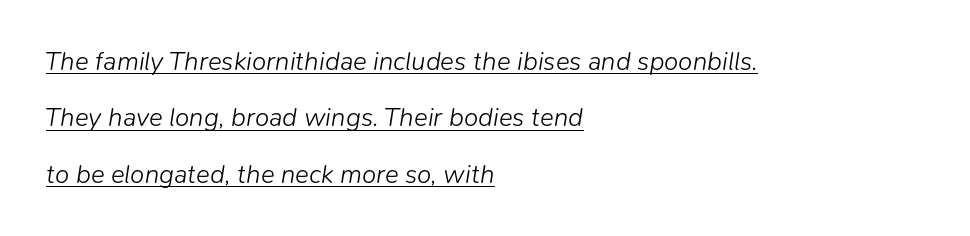
{"italic": "yes", "lean": "right", "slant_degrees": 9, "bold": "no", "underline": "yes", "align": "left", "line_spacing": "loose", "line_spacing_ratio": 2.17, "letter_spacing": "normal", "letter_spacing_em": 0.0, "glyph_px": 26}
